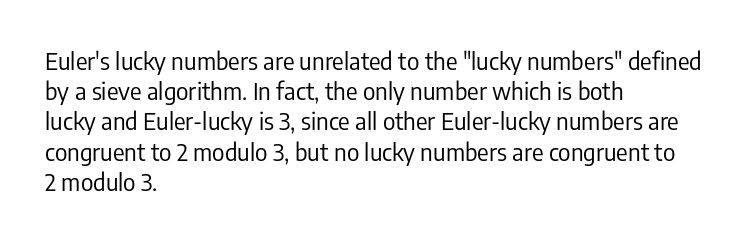
The weight would be labelled regular, book, light, or lighter still. Every stem runs plumb, perpendicular to the baseline. Descender tails drop into unmarked territory. One glance says typical: line gaps are just what's usual.
